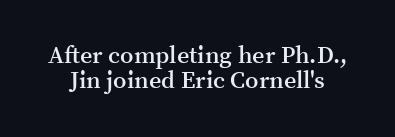
The image shows 24 px text type, upright; set tight line spacing (1.03x), normal letter spacing, not underlined.
